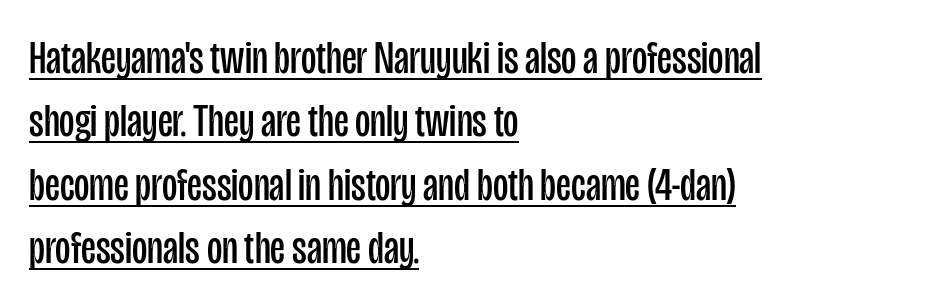
{"serif": "no", "italic": "no", "bold": "no", "weight": "regular", "width": "condensed", "stroke_contrast": "low", "x_height": "large", "monospaced": "no", "underline": "yes", "align": "left", "line_spacing": "normal", "line_spacing_ratio": 1.35, "letter_spacing": "normal", "letter_spacing_em": 0.0, "glyph_px": 47}
